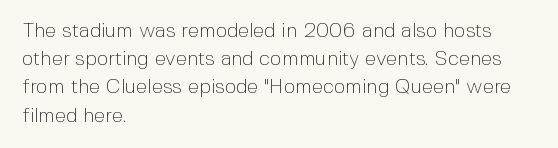
The image shows 20 px text type, upright; set left-aligned, normal line spacing (1.41x), normal letter spacing, not underlined.
